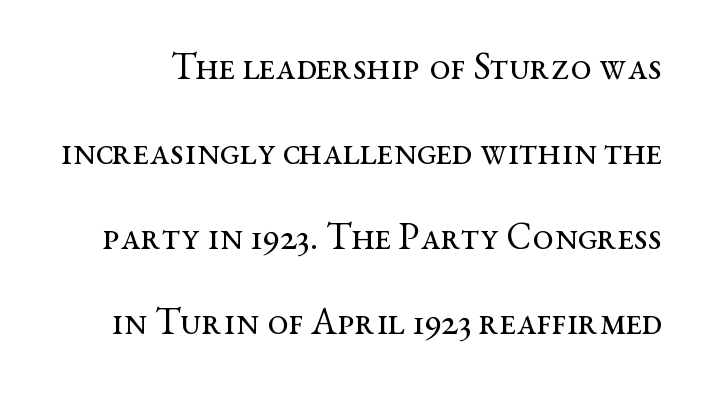
The image shows 38 px regular-weight, wide serif type, upright; set loose line spacing (2.24x), normal letter spacing, not underlined; medium stroke contrast and a medium x-height.
